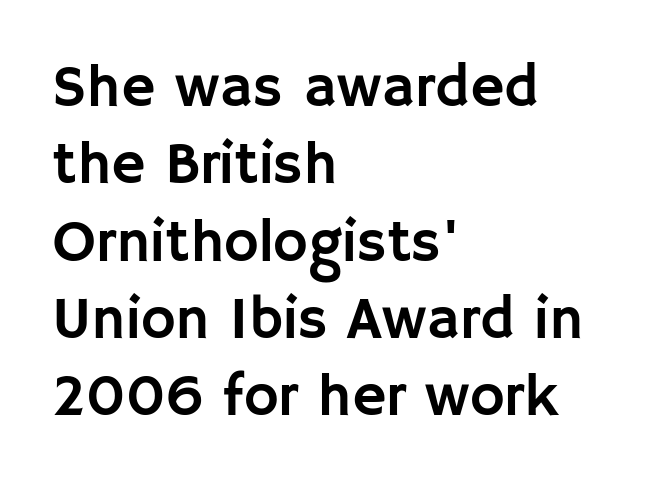
The image shows 59 px sans-serif type, upright; set left-aligned, normal line spacing (1.31x), normal letter spacing, not underlined; low stroke contrast and a large x-height.
